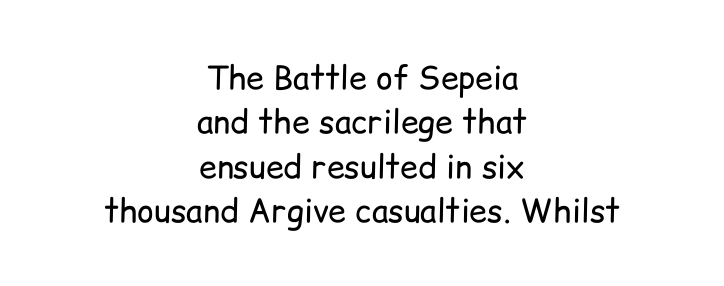
Q: Is the text bold? A: No.
Q: Is the text italic (slanted)? A: No, it is upright.
Q: Is the typeface a serif or a sans-serif typeface? A: Sans-serif.
Q: Is the text underlined? A: No.
Q: How is the paragraph aligned? A: Centered.
Q: Is the spacing between letters normal or unusually wide? A: Normal.
Q: Is the spacing between lines tight, normal or loose? A: Normal.
Q: Width (condensed, normal, or wide)? A: Normal.
Q: Stroke contrast? A: Low.
Q: x-height? A: Medium.
Q: Monospaced? A: No.
